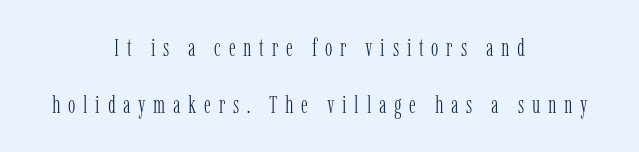
Q: Is the text bold? A: No.
Q: Is the text italic (slanted)? A: No, it is upright.
Q: Is the text underlined? A: No.
Q: How is the paragraph aligned? A: Centered.
Q: Is the spacing between letters normal or unusually wide? A: Unusually wide.
Q: Is the spacing between lines tight, normal or loose? A: Loose.
